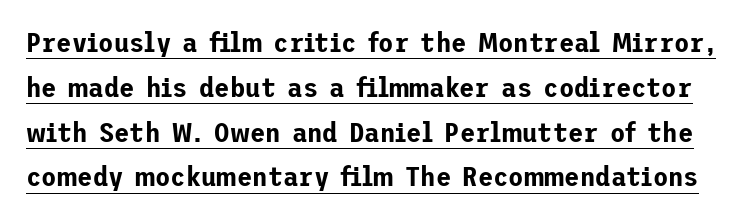
{"serif": "no", "italic": "no", "width": "normal", "stroke_contrast": "low", "x_height": "medium", "underline": "yes", "line_spacing": "normal", "line_spacing_ratio": 1.6, "letter_spacing": "normal", "letter_spacing_em": 0.0, "glyph_px": 28}
